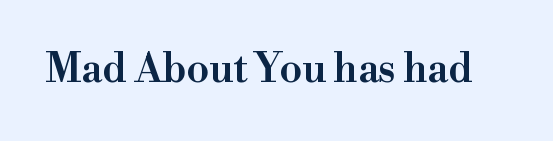
The image shows 40 px semibold serif type, upright; set normal letter spacing, not underlined; high stroke contrast and a small x-height.
